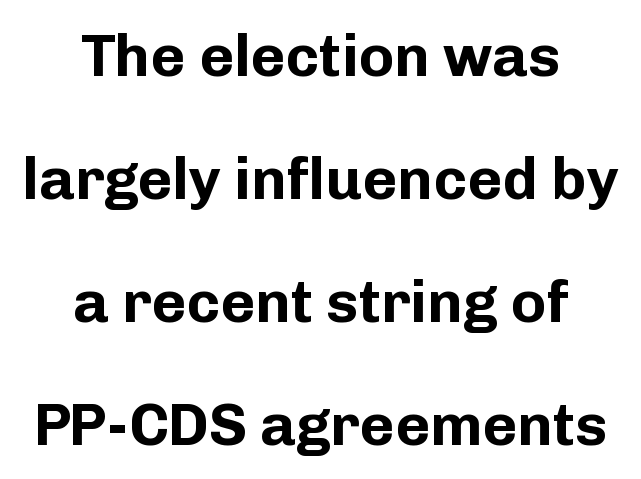
Each new line begins a long way beneath the previous one. This sample has the flowing, uneven cadence of proportional lettering. As a designer I'd log this as weight 700, bold. Every stem runs plumb, perpendicular to the baseline. Bare-footed words on every line. Leftover space on each line is divided equally before and after the words.
